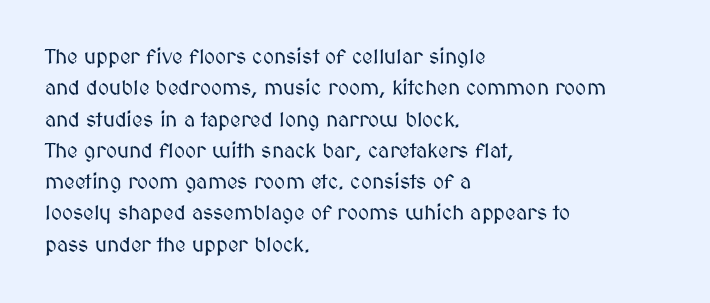
{"italic": "no", "underline": "no", "align": "left", "line_spacing": "normal", "line_spacing_ratio": 1.49, "letter_spacing": "normal", "letter_spacing_em": 0.0, "glyph_px": 21}
